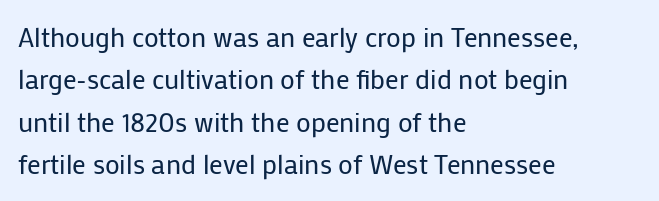
Characters follow at the spacing the type designer built in. Where is the straight margin? On the left. Weight: regular or lighter. Check the space under the baseline: it is left empty. Each new line begins a customary step beneath the previous one.
